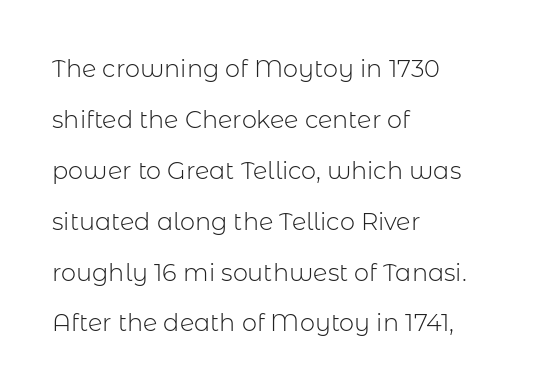
Q: Is the text bold? A: No.
Q: Is the text italic (slanted)? A: No, it is upright.
Q: Is the text underlined? A: No.
Q: How is the paragraph aligned? A: Left-aligned.
Q: Is the spacing between letters normal or unusually wide? A: Normal.
Q: Is the spacing between lines tight, normal or loose? A: Loose.
